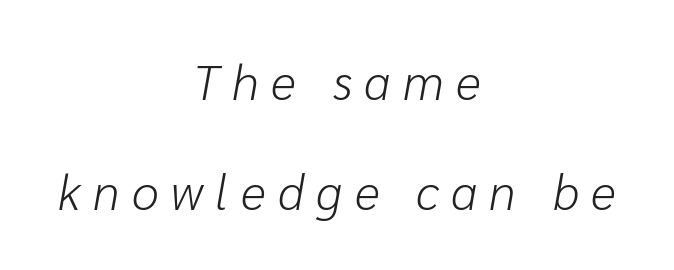
Any mark beneath the type? The region is blank. The axis of the letterforms is tilted away from vertical. You could fit nearly another row in the gap between these rows. Weight: regular or lighter. The compositor balanced each line on the midline. Spacing between characters has been opened up far beyond the box default.
